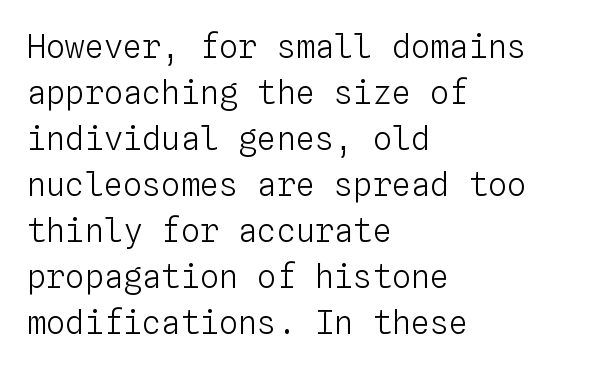
Q: Is the text bold? A: No.
Q: Is the text italic (slanted)? A: No, it is upright.
Q: Is the text underlined? A: No.
Q: How is the paragraph aligned? A: Left-aligned.
Q: Is the spacing between letters normal or unusually wide? A: Normal.
Q: Is the spacing between lines tight, normal or loose? A: Normal.
Q: Width (condensed, normal, or wide)? A: Normal.
Q: Stroke contrast? A: Low.
Q: x-height? A: Medium.
Q: Monospaced? A: Yes.
